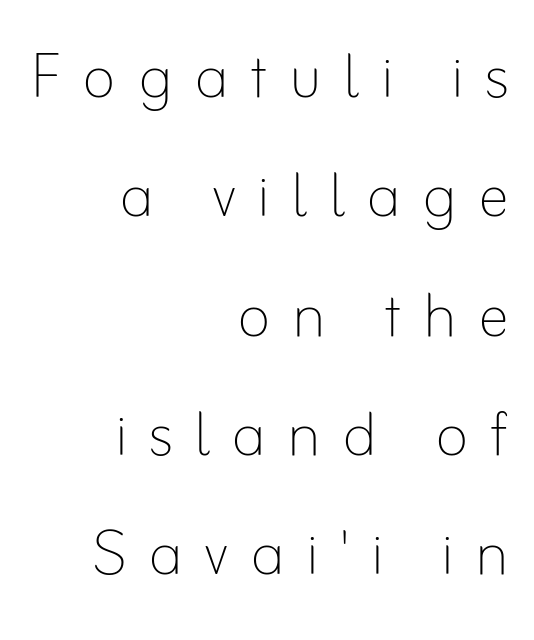
The image shows 79 px thin type, upright; set right-aligned, normal line spacing (1.51x), unusually wide letter spacing (+0.27 em), not underlined; low stroke contrast and a small x-height.
